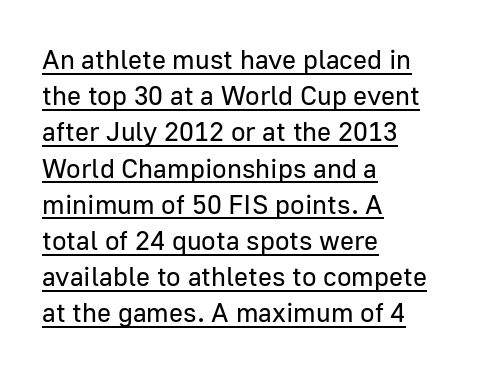
The image shows 27 px text type, upright; set left-aligned, normal line spacing (1.34x), normal letter spacing, underlined.
